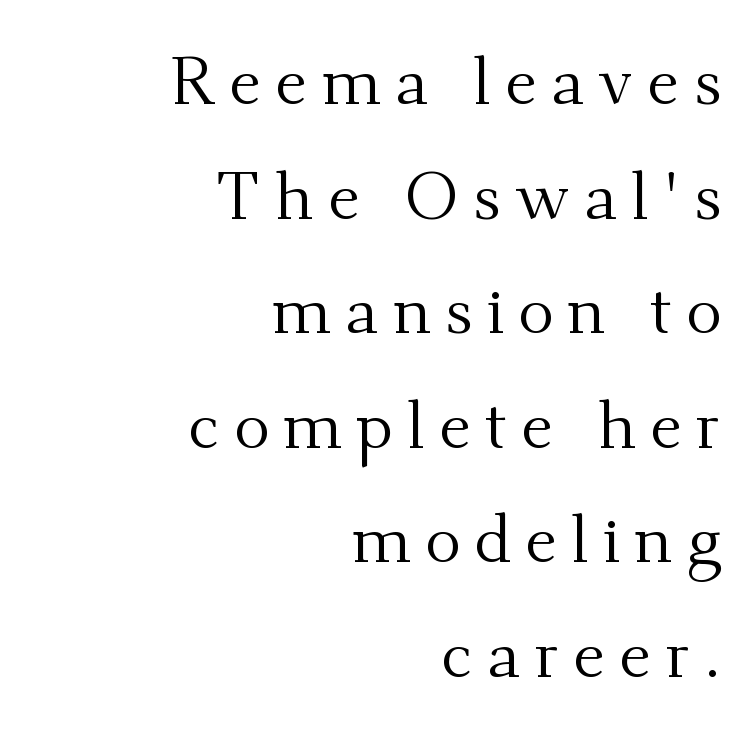
{"serif": "yes", "italic": "no", "bold": "no", "weight": "regular", "width": "normal", "stroke_contrast": "medium", "x_height": "small", "monospaced": "no", "underline": "no", "align": "right", "line_spacing_ratio": 1.71, "letter_spacing": "wide", "letter_spacing_em": 0.21, "glyph_px": 67}
